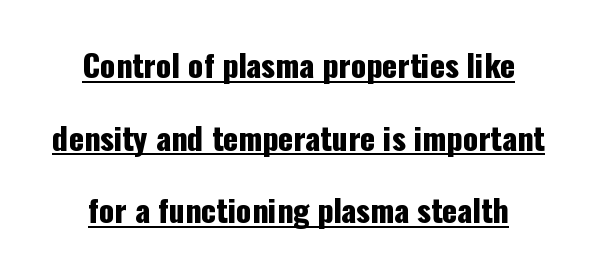
The image shows 31 px condensed sans-serif type, upright; set centered, loose line spacing (2.34x), normal letter spacing, underlined; low stroke contrast and a medium x-height.
